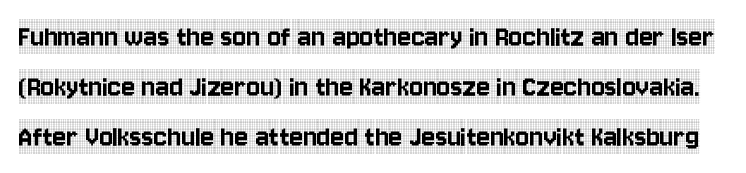
{"serif": "yes", "italic": "no", "width": "condensed", "x_height": "large", "monospaced": "no", "underline": "no", "line_spacing": "normal", "line_spacing_ratio": 1.56, "letter_spacing": "normal", "letter_spacing_em": 0.0, "glyph_px": 32}
